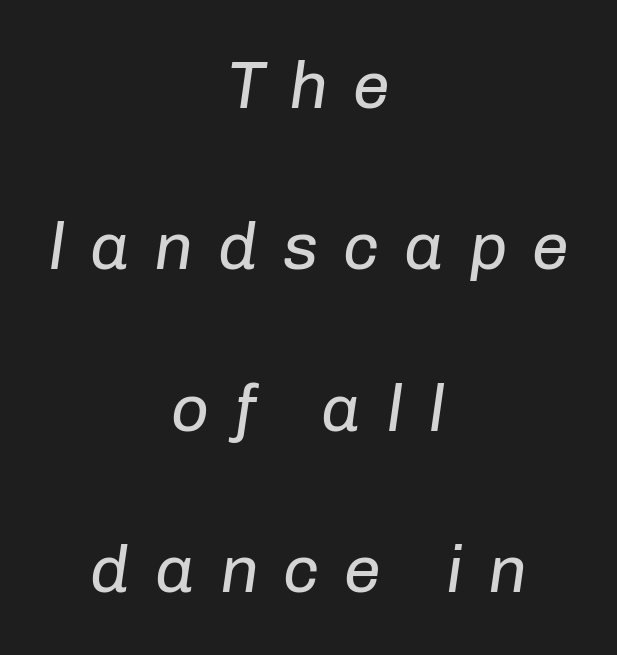
Q: Is the text bold? A: No.
Q: Is the text italic (slanted)? A: Yes, it leans right by about 8 degrees.
Q: Is the text underlined? A: No.
Q: How is the paragraph aligned? A: Centered.
Q: Is the spacing between letters normal or unusually wide? A: Unusually wide.
Q: Is the spacing between lines tight, normal or loose? A: Loose.
Q: Width (condensed, normal, or wide)? A: Normal.
Q: Stroke contrast? A: Low.
Q: x-height? A: Medium.
Q: Monospaced? A: No.
